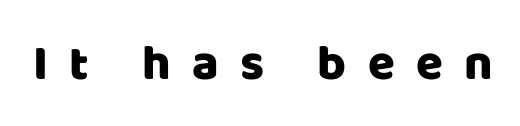
The image shows 49 px sans-serif type, upright; set unusually wide letter spacing (+0.44 em), not underlined; low stroke contrast and a large x-height.
